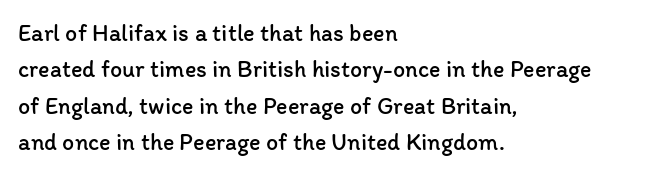
The foot of each line stays bare and open. These lines stack with their left ends in a neat column. Italic: no, the glyphs are upright roman. These lines sit exactly where default settings would place them.
